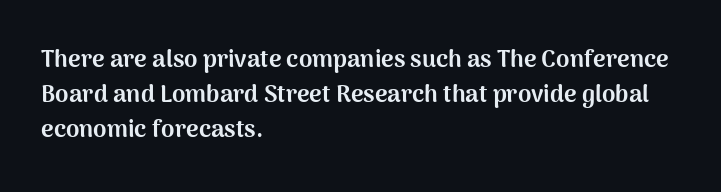
The image shows 24 px bold type, upright; set left-aligned, normal line spacing (1.45x), normal letter spacing, not underlined.
